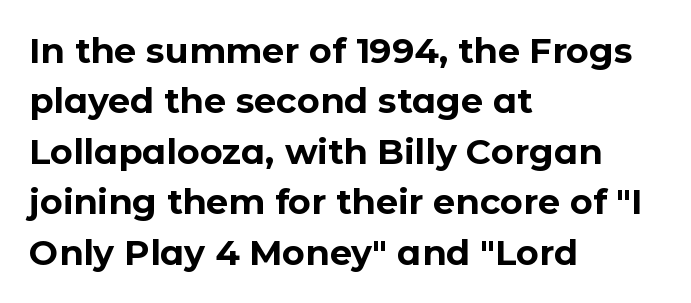
The image shows 35 px bold sans-serif type, upright; set left-aligned, normal line spacing (1.44x), normal letter spacing, not underlined; low stroke contrast and a medium x-height.
